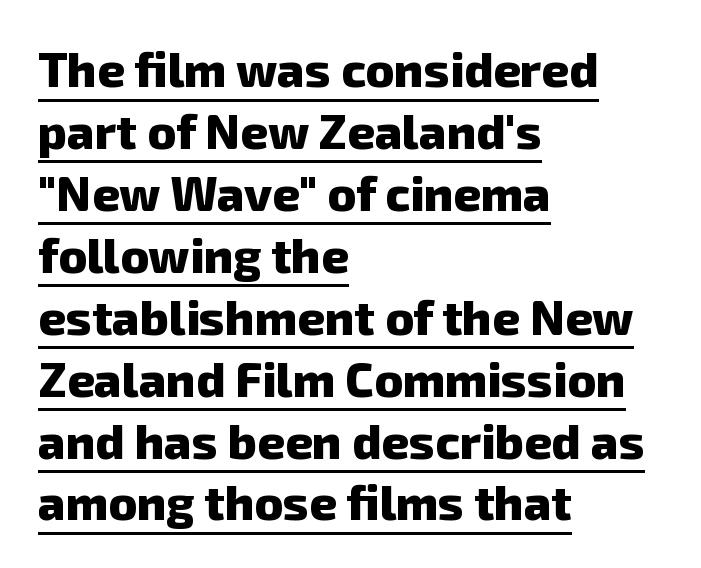
Serifs: no, the terminals of the letterforms are clean. This sample carries an underscore along the baseline area. Strong, thick strokes mark this as bold type. Students, note that the glyphs here touch the page at normal intervals.
